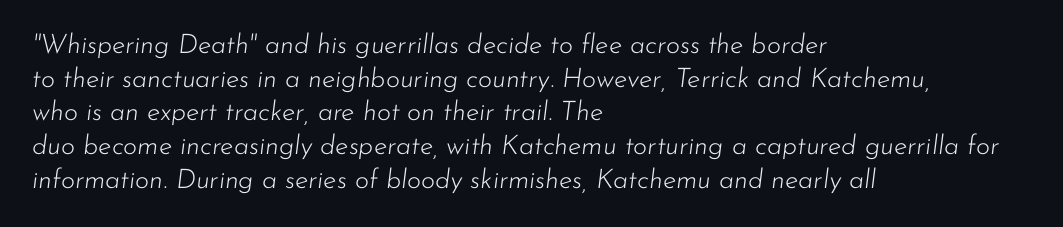
The image shows 27 px text type, italic (leaning right); set left-aligned, normal line spacing (1.25x), normal letter spacing, not underlined.
